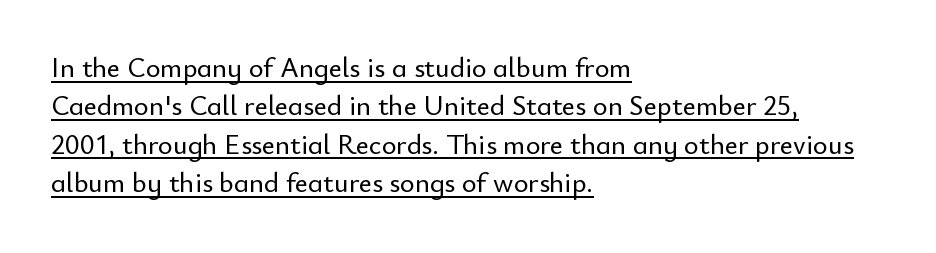
{"serif": "no", "italic": "no", "width": "normal", "stroke_contrast": "low", "x_height": "small", "monospaced": "no", "underline": "yes", "align": "left", "line_spacing": "normal", "line_spacing_ratio": 1.37, "letter_spacing": "normal", "letter_spacing_em": 0.0, "glyph_px": 28}
